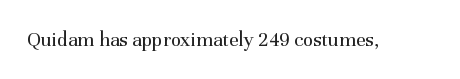
Q: Is the text bold? A: No.
Q: Is the text italic (slanted)? A: No, it is upright.
Q: Is the text underlined? A: No.
Q: Is the spacing between letters normal or unusually wide? A: Normal.
